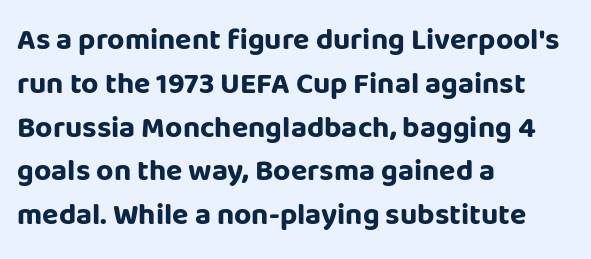
Q: Is the text bold? A: Yes.
Q: Is the text italic (slanted)? A: No, it is upright.
Q: Is the typeface a serif or a sans-serif typeface? A: Sans-serif.
Q: Is the text underlined? A: No.
Q: How is the paragraph aligned? A: Left-aligned.
Q: Is the spacing between letters normal or unusually wide? A: Normal.
Q: Is the spacing between lines tight, normal or loose? A: Normal.
Q: Width (condensed, normal, or wide)? A: Normal.
Q: Stroke contrast? A: Low.
Q: x-height? A: Large.
Q: Monospaced? A: No.
